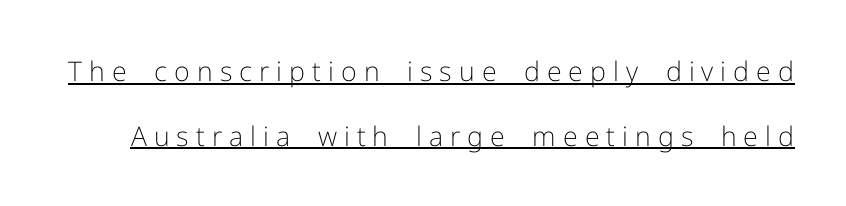
Q: Is the text bold? A: No.
Q: Is the text italic (slanted)? A: No, it is upright.
Q: Is the text underlined? A: Yes.
Q: Is the spacing between letters normal or unusually wide? A: Unusually wide.
Q: Is the spacing between lines tight, normal or loose? A: Loose.
